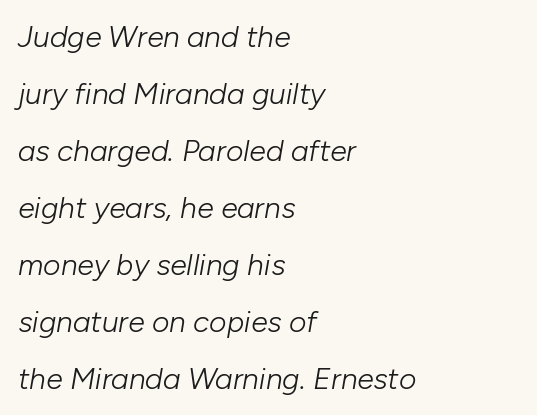
{"italic": "yes", "lean": "right", "slant_degrees": 10, "bold": "no", "weight": "light", "width": "normal", "stroke_contrast": "low", "x_height": "medium", "monospaced": "no", "underline": "no", "align": "left", "line_spacing": "loose", "line_spacing_ratio": 1.9, "letter_spacing": "normal", "letter_spacing_em": 0.0, "glyph_px": 30}
